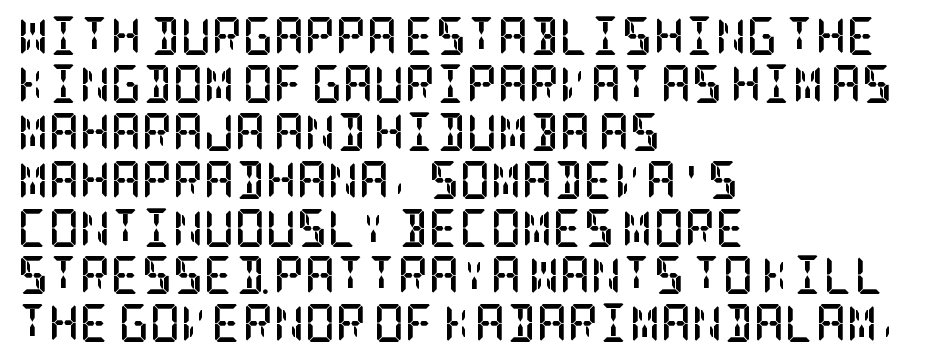
Bold? Absolutely — the strokes are thick and heavy. Caption: standard tracking, unaltered. Vertically, the passage feels balanced, rows spaced as you'd expect. This sample is left-justified, so line endings fall wherever the words run out. Are there feet on the stems? There are — it's a serif.
